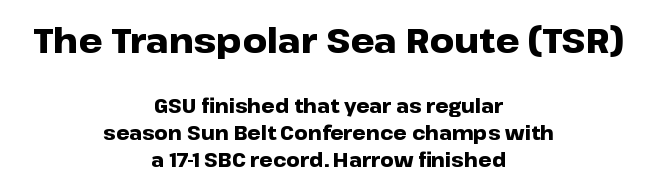
The type family on display is of the sans-serif kind. The tracking reads as untouched default to a designer's eye. Think of a printed novel: that variable character pitch is what you see here. Notice how thick the strokes are: this is what a full bold looks like. Type without underlining.
